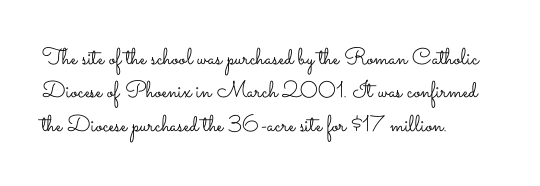
The image shows 23 px text type; set left-aligned, normal line spacing (1.45x), normal letter spacing, not underlined.
